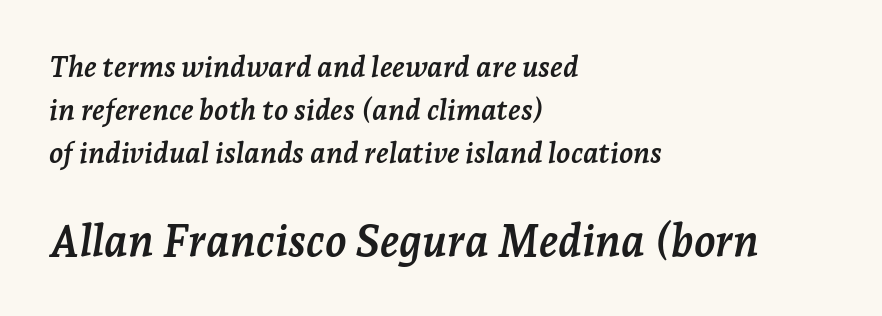
Q: Is the text bold? A: Yes.
Q: Is the text italic (slanted)? A: Yes, it leans right by about 7 degrees.
Q: Is the typeface a serif or a sans-serif typeface? A: Serif.
Q: Is the text underlined? A: No.
Q: How is the paragraph aligned? A: Left-aligned.
Q: Is the spacing between letters normal or unusually wide? A: Normal.
Q: Is the spacing between lines tight, normal or loose? A: Normal.
Q: Which block of text is set in a larger size, the first (top) or the second (bottom)? A: The second (bottom) one.
Q: Width (condensed, normal, or wide)? A: Normal.
Q: Stroke contrast? A: Low.
Q: x-height? A: Medium.
Q: Monospaced? A: No.
